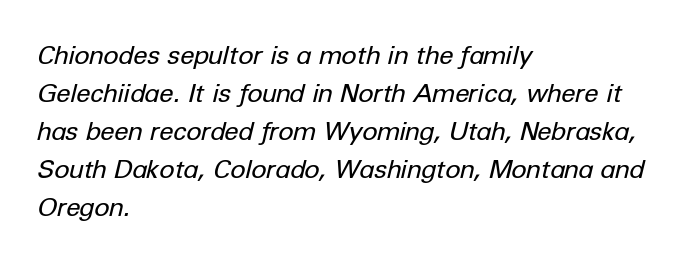
The area under the type is left untouched. The setting favours the left margin, as ordinary paragraphs usually do. Unbolded letterforms with no extra heft. The leading is moderate, giving the passage an even texture.
